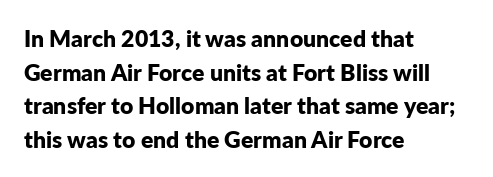
Each line starts at the same left margin while the right side varies. One glance says typical: line gaps are just what's usual. Nope, not italic — everything's standing straight. Plenty of ink on the page — the face is bold.
